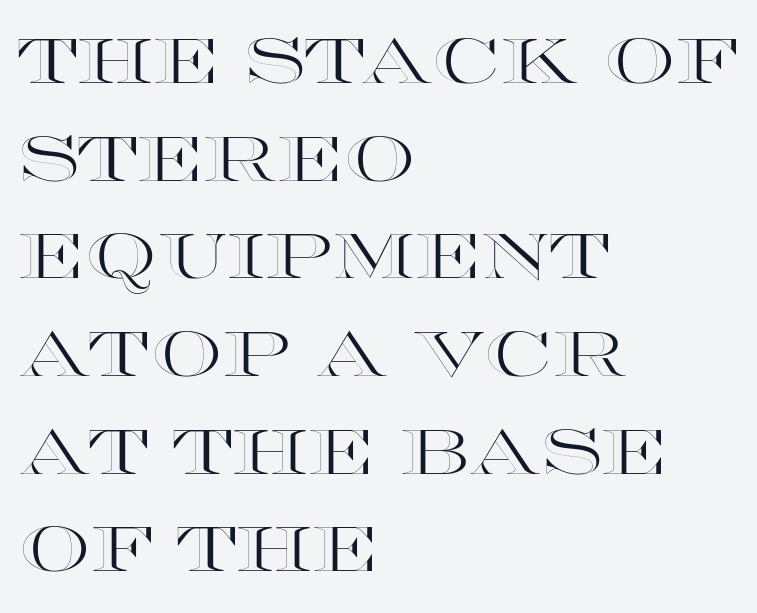
The letters advance in unequal steps, a hallmark of proportional type. The face used here is rendered with its standard letterfit. Typeset ragged right — the left edge is the straight one. The words here are not underlined.
